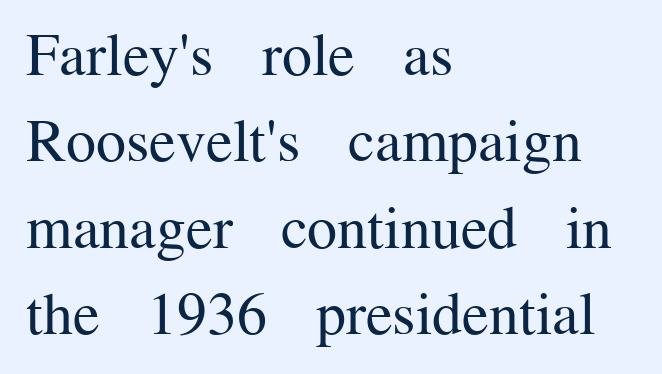
Q: Is the text bold? A: No.
Q: Is the text italic (slanted)? A: No, it is upright.
Q: Is the typeface a serif or a sans-serif typeface? A: Serif.
Q: Is the text underlined? A: No.
Q: How is the paragraph aligned? A: Left-aligned.
Q: Is the spacing between letters normal or unusually wide? A: Normal.
Q: Is the spacing between lines tight, normal or loose? A: Normal.
Q: Width (condensed, normal, or wide)? A: Normal.
Q: Stroke contrast? A: Medium.
Q: x-height? A: Medium.
Q: Monospaced? A: No.
